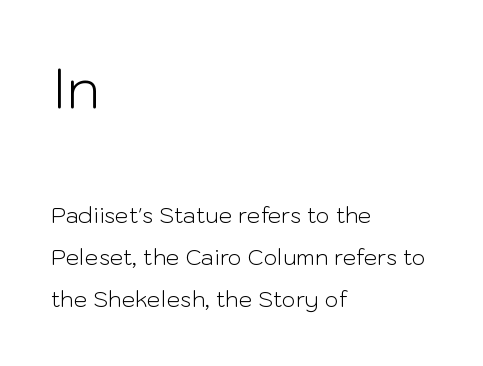
{"serif": "no", "italic": "no", "bold": "no", "weight": "light", "width": "normal", "stroke_contrast": "low", "x_height": "medium", "monospaced": "no", "underline": "no", "align": "left", "line_spacing": "loose", "line_spacing_ratio": 1.91, "letter_spacing": "normal", "letter_spacing_em": 0.0, "larger_block": "first", "size_ratio": 2.5, "glyph_px": 55}
